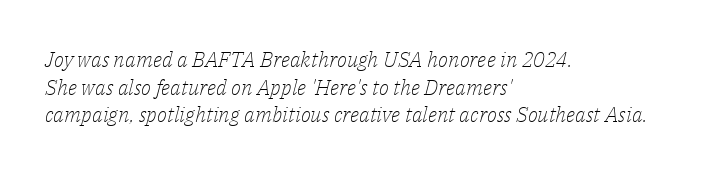
The image shows 21 px text type, italic (leaning right); set left-aligned, normal line spacing (1.32x), normal letter spacing, not underlined.
